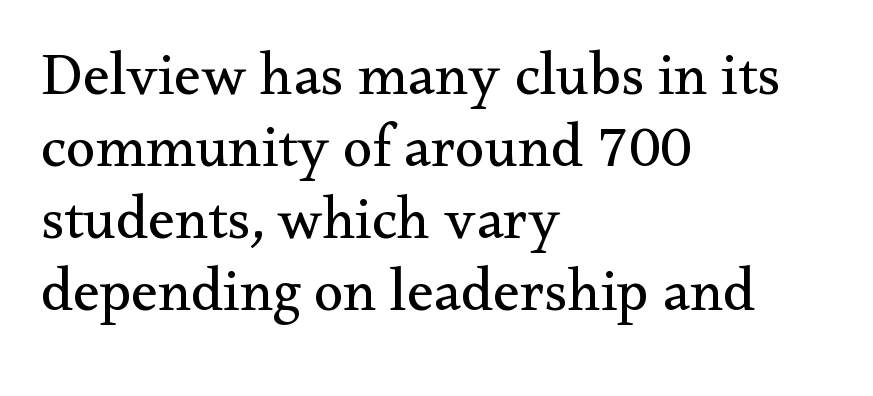
The image shows 60 px regular-weight serif type, upright; set left-aligned, line spacing 1.2x, normal letter spacing, not underlined; medium stroke contrast and a small x-height.
